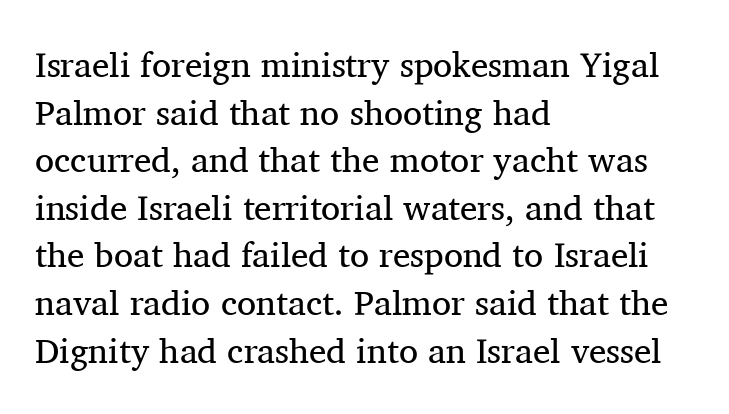
Q: Is the text bold? A: No.
Q: Is the text italic (slanted)? A: No, it is upright.
Q: Is the typeface a serif or a sans-serif typeface? A: Serif.
Q: Is the text underlined? A: No.
Q: How is the paragraph aligned? A: Left-aligned.
Q: Is the spacing between letters normal or unusually wide? A: Normal.
Q: Is the spacing between lines tight, normal or loose? A: Normal.
Q: Width (condensed, normal, or wide)? A: Normal.
Q: Stroke contrast? A: Medium.
Q: x-height? A: Medium.
Q: Monospaced? A: No.
